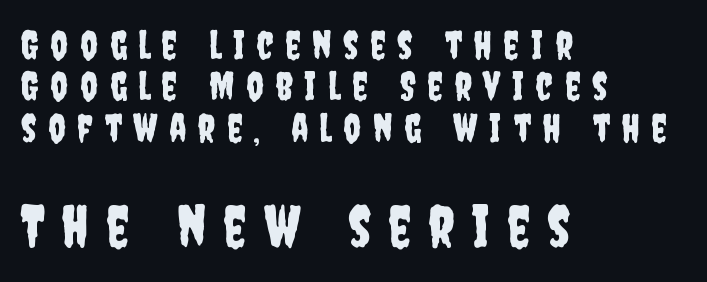
Quick note: not italic, upright. Successive baselines arrive quickly, one right under another. This rendering employs a face without finishing strokes, i.e., a sans-serif. The specimen omits any rule beneath the text block's lines.
